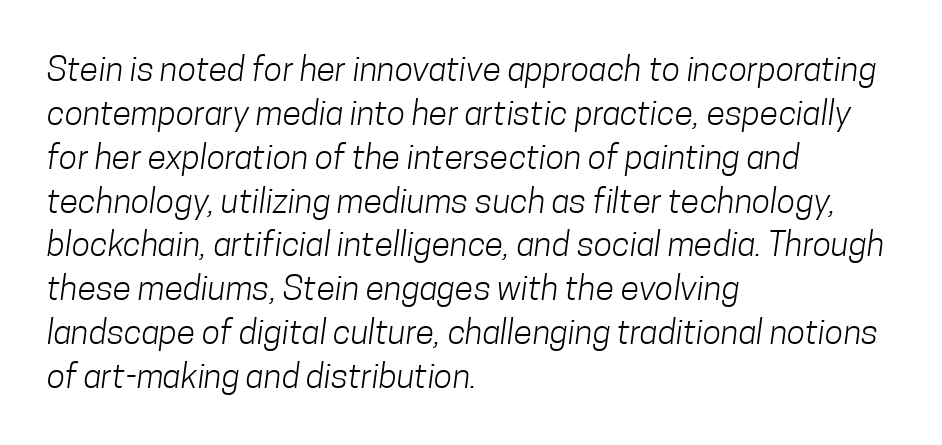
Looks like regular typesetting: each glyph gets only the width it needs. A bare baseline throughout the passage. The line-height multiplier appears to be the usual default. The lines are quadded left. Is this a heavy cut? Hardly; it is regular or lighter. Characters follow at the spacing the type designer built in.
